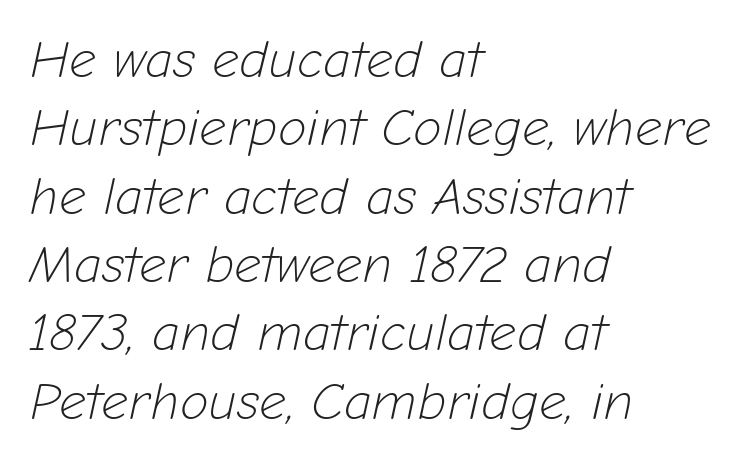
Compared with typical body copy, the letter spacing here is the same. Descenders are the only things crossing below the line. Is this a fixed-width face? No — the glyphs have proportional, varying widths. The vertical gap from one line to the next is medium. If you drew a ruler down the left edge, every line would touch it.
